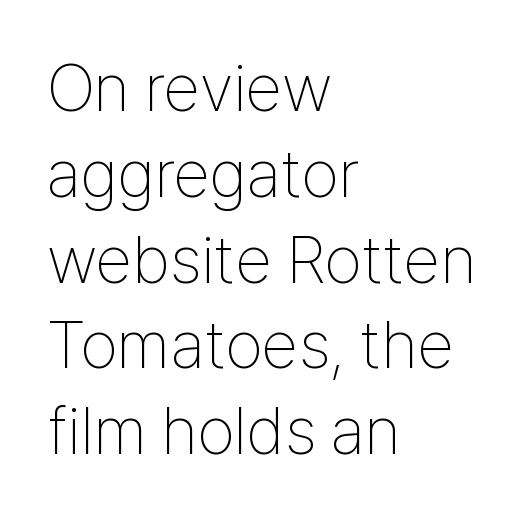
The image shows 67 px thin, condensed sans-serif type, upright; set left-aligned, normal line spacing (1.28x), normal letter spacing, not underlined; low stroke contrast and a medium x-height.
